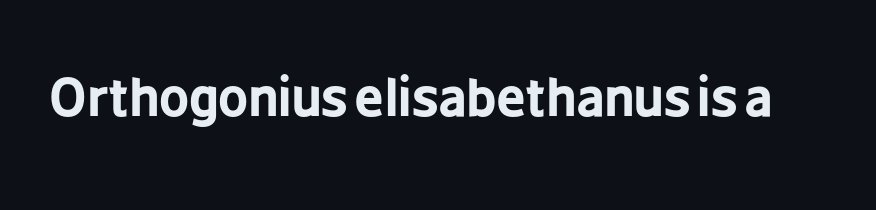
Upright lettering throughout. Does the type have serifs? No, each stem ends abruptly. This rendering features lettering with no underline. The rendering uses natural spacing where letterforms have individual widths.
